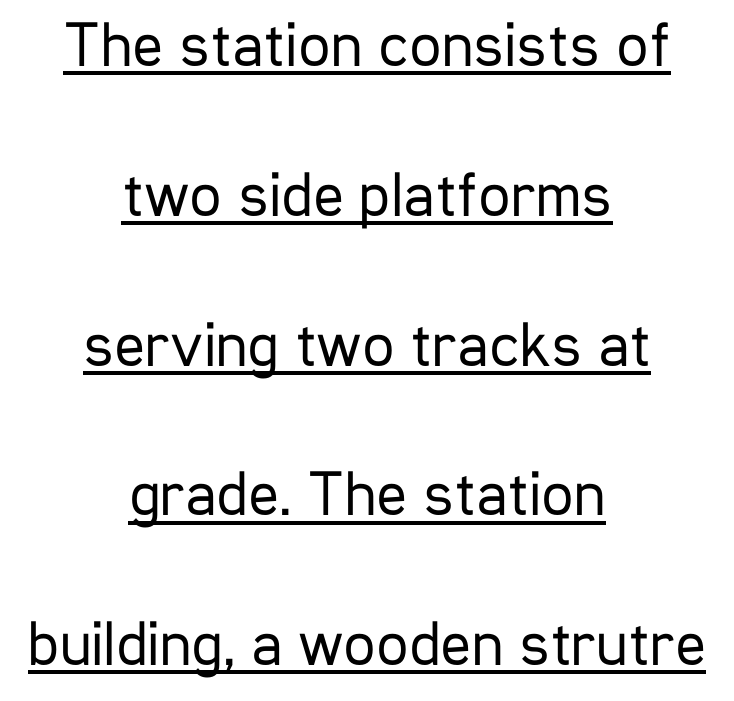
The image shows 64 px regular-weight, condensed sans-serif type, upright; set centered, loose line spacing (2.34x), normal letter spacing, underlined; low stroke contrast and a medium x-height.
